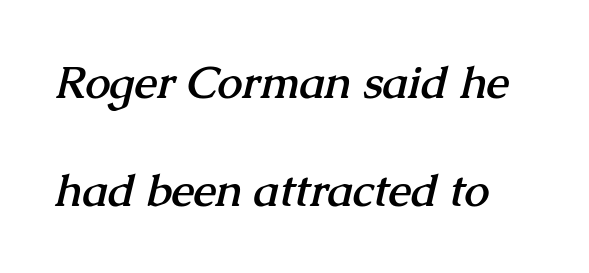
The image shows 45 px semibold serif type; set left-aligned, loose line spacing (2.39x), normal letter spacing, not underlined; medium stroke contrast and a medium x-height.
